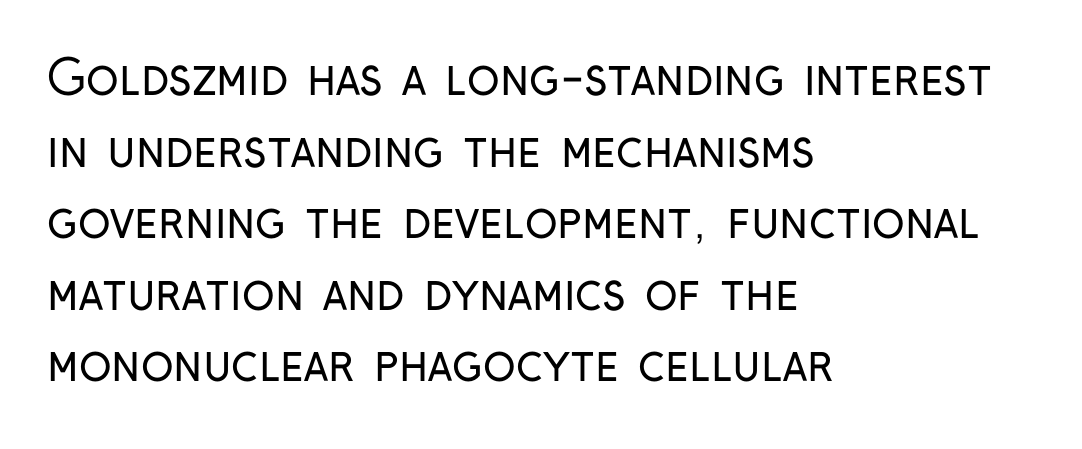
Serif or sans? Sans — the stroke terminals are bare. The rendering uses natural spacing where letterforms have individual widths. Compared with a centered layout, this one pins lines to the left instead. The weight would be labelled regular, book, light, or lighter still.
